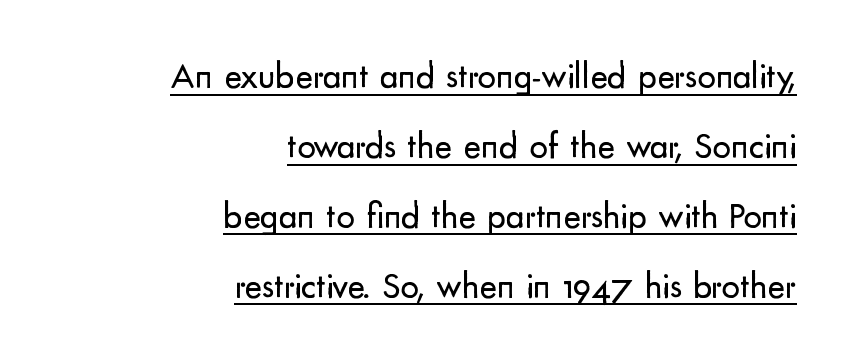
{"serif": "no", "italic": "no", "bold": "no", "weight": "regular", "width": "normal", "stroke_contrast": "low", "x_height": "small", "monospaced": "no", "underline": "yes", "align": "right", "line_spacing_ratio": 1.89, "letter_spacing": "normal", "letter_spacing_em": 0.0, "glyph_px": 37}
